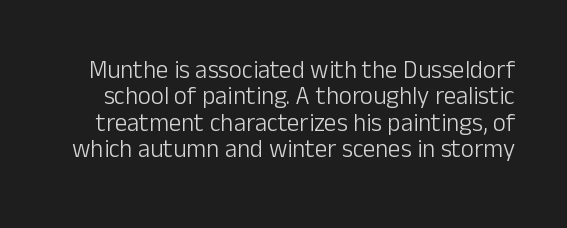
The image shows 25 px text type, upright; set tight line spacing (1.06x), normal letter spacing, not underlined.
